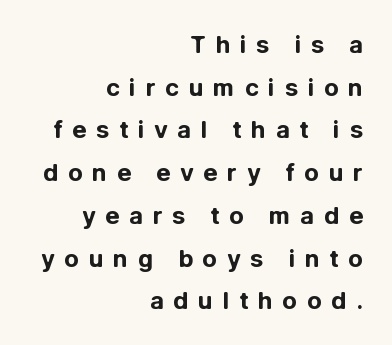
No italicization has been applied; the sample stays upright. No word sits above an underline. Observe the wide spacing: letters keep a clear distance from each other. Teacher's note: observe the even right margin — that is flush-right alignment. In terms of weight, the rendering is a true, heavy bold.
